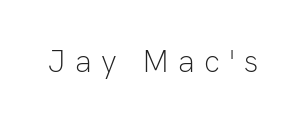
The image shows 31 px light sans-serif type, upright; set unusually wide letter spacing (+0.3 em), not underlined; low stroke contrast and a medium x-height.
